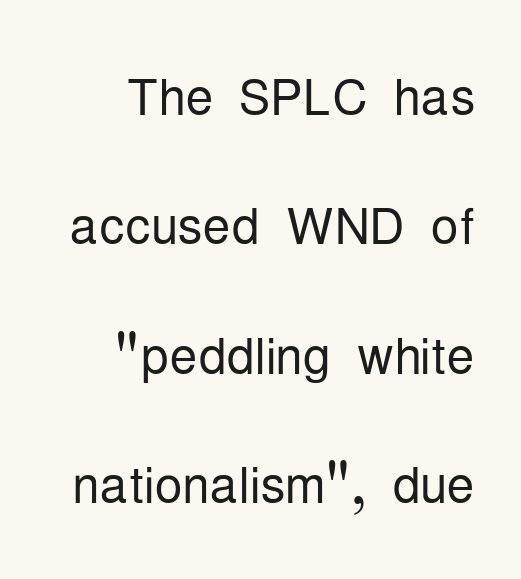
The image shows 70 px light, condensed sans-serif type, upright; set right-aligned, line spacing 1.85x, normal letter spacing, not underlined; low stroke contrast and a medium x-height.
